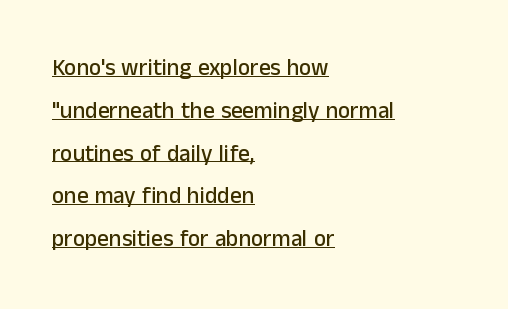
The image shows 23 px text type, upright; set left-aligned, line spacing 1.86x, normal letter spacing, underlined.
